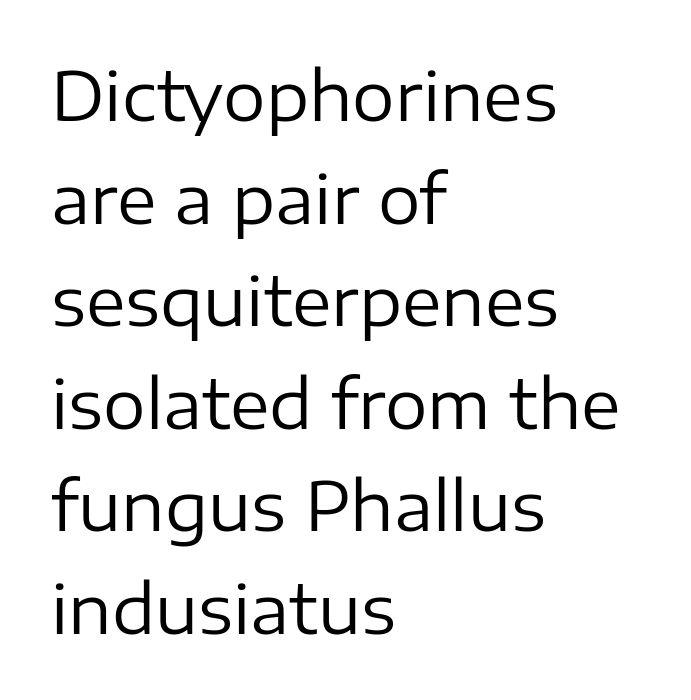
The image shows 67 px regular-weight sans-serif type, upright; set left-aligned, normal line spacing (1.53x), normal letter spacing, not underlined; low stroke contrast and a medium x-height.
